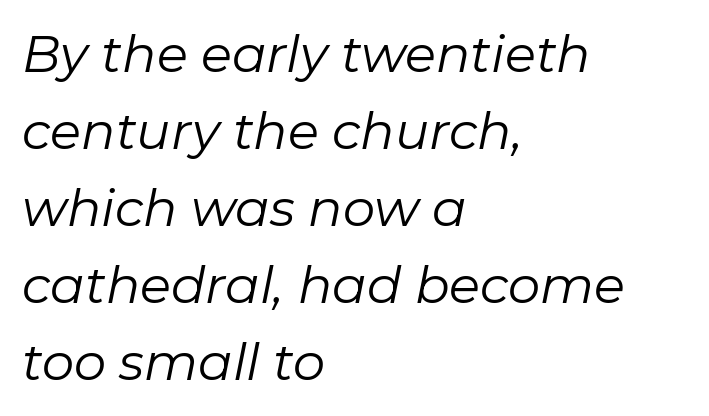
Whoever set this chose a conventional vertical rhythm. A typesetter would call this proportional, since set widths differ per character. Notice how the passage keeps a crisp vertical edge on the left only. The gaps between neighbouring characters are ordinary and unremarkable. The strip under each line holds only bare page. Weight: not bold — regular or lighter.
